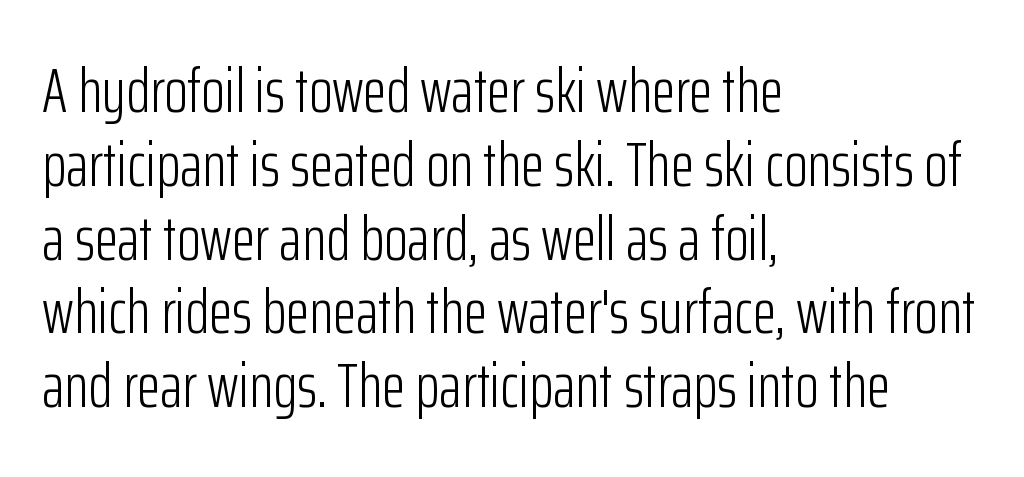
{"serif": "no", "italic": "no", "bold": "no", "weight": "light", "width": "condensed", "stroke_contrast": "low", "x_height": "medium", "monospaced": "no", "underline": "no", "align": "left", "line_spacing_ratio": 1.21, "letter_spacing": "normal", "letter_spacing_em": 0.0, "glyph_px": 61}
